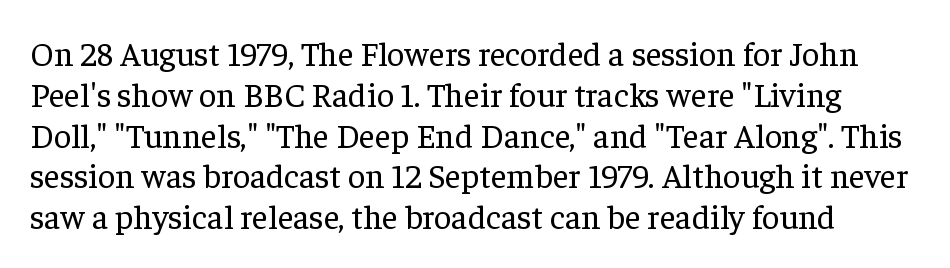
On a weight scale, this lands at 450 or below. Typographically, this falls in the serif category. Proportional: the letters do not fall into vertical columns. The typography opts for an upright posture over an oblique one. This rendering leaves character spacing at its baseline value. Honestly, there is no underline to notice here at all.
